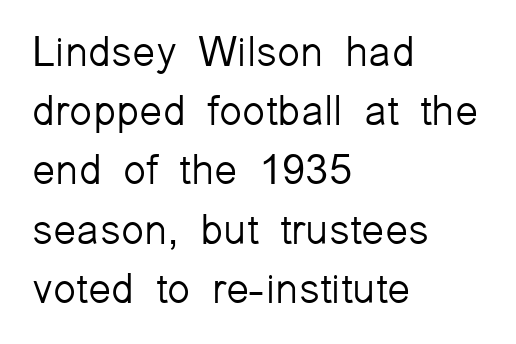
The image shows 42 px light sans-serif type, upright; set left-aligned, normal line spacing (1.41x), normal letter spacing, not underlined; low stroke contrast and a medium x-height.
